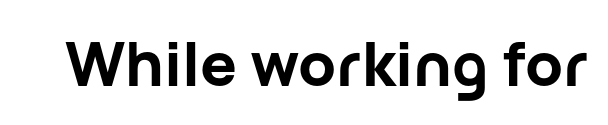
Q: Is the text bold? A: Yes.
Q: Is the text italic (slanted)? A: No, it is upright.
Q: Is the typeface a serif or a sans-serif typeface? A: Sans-serif.
Q: Is the text underlined? A: No.
Q: Is the spacing between letters normal or unusually wide? A: Normal.
Q: Width (condensed, normal, or wide)? A: Normal.
Q: Stroke contrast? A: Low.
Q: x-height? A: Medium.
Q: Monospaced? A: No.
